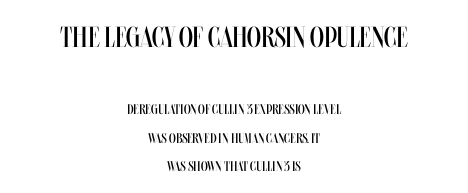
Q: Is the text bold? A: No.
Q: Is the text italic (slanted)? A: No, it is upright.
Q: Is the text underlined? A: No.
Q: How is the paragraph aligned? A: Centered.
Q: Is the spacing between letters normal or unusually wide? A: Normal.
Q: Is the spacing between lines tight, normal or loose? A: Loose.
Q: Which block of text is set in a larger size, the first (top) or the second (bottom)? A: The first (top) one.
Q: Width (condensed, normal, or wide)? A: Condensed.
Q: Stroke contrast? A: Medium.
Q: x-height? A: Large.
Q: Monospaced? A: No.
